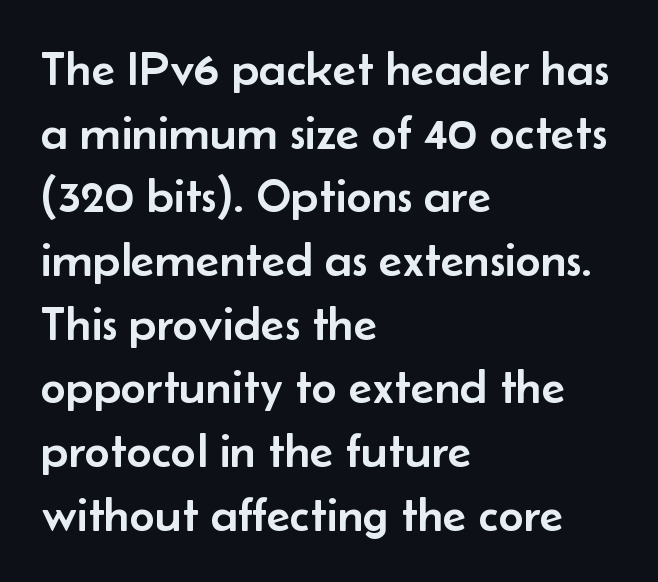
The image shows 49 px sans-serif type, upright; set left-aligned, normal line spacing (1.3x), normal letter spacing, not underlined; low stroke contrast and a small x-height.
